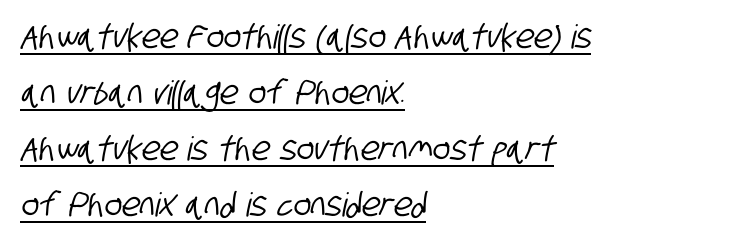
{"serif": "no", "width": "condensed", "stroke_contrast": "low", "x_height": "large", "monospaced": "no", "underline": "yes", "align": "left", "line_spacing": "normal", "line_spacing_ratio": 1.7, "letter_spacing": "normal", "letter_spacing_em": 0.0, "glyph_px": 33}
